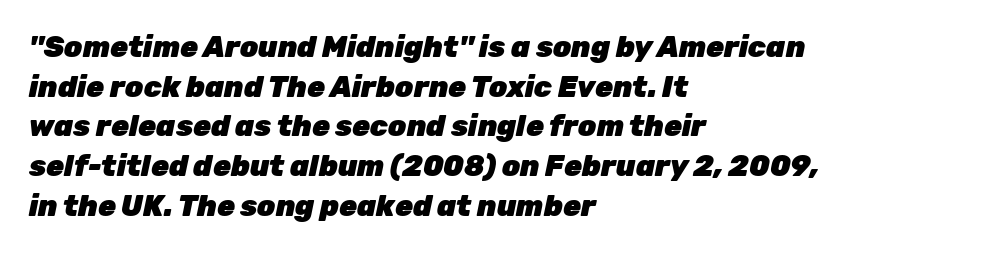
Is there much room between lines? A standard amount, neither cramped nor airy. Leftover space on each line is placed entirely after the last word. Heavy-handed strokes throughout: this text is bold. In terms of posture, this sample is oblique.
